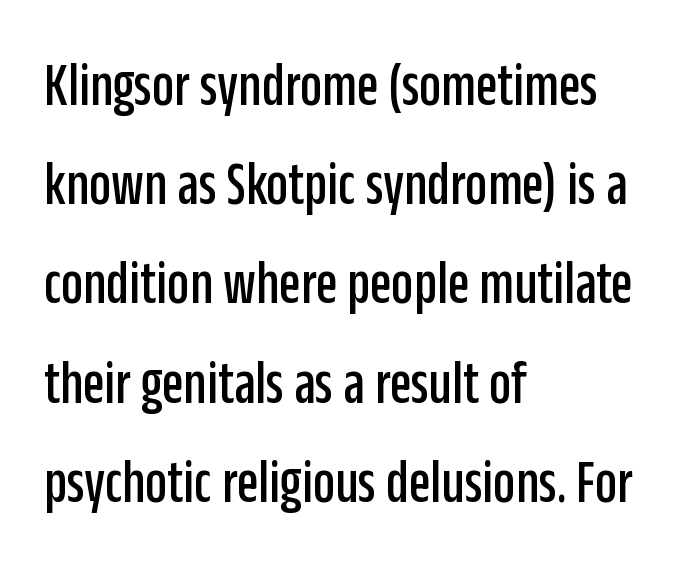
Descender tails drop into unmarked territory. Standard letterfit; no display-style spreading of the glyphs. Each letter keeps its own natural width here, so spacing adapts to shape. Does the lettering tilt? It doesn't — this is upright. The space between consecutive lines is moderate.
